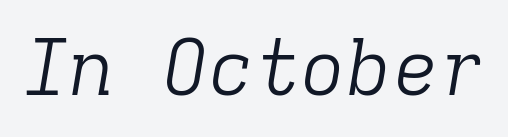
Q: Is the text bold? A: No.
Q: Is the text italic (slanted)? A: Yes, it leans right by about 9 degrees.
Q: Is the typeface a serif or a sans-serif typeface? A: Serif.
Q: Is the text underlined? A: No.
Q: Is the spacing between letters normal or unusually wide? A: Normal.
Q: Width (condensed, normal, or wide)? A: Normal.
Q: Stroke contrast? A: Low.
Q: x-height? A: Medium.
Q: Monospaced? A: Yes.
